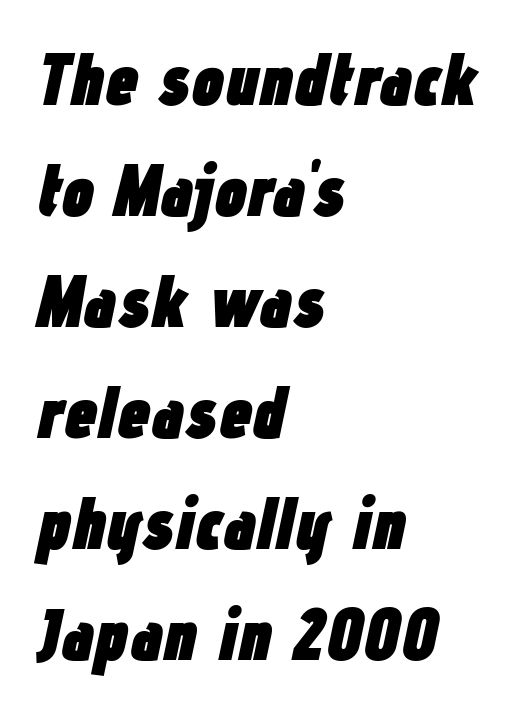
Varying glyph widths throughout — classic text-font behaviour. Where is the straight margin? On the left. The letters sit at their default tracking, neither squeezed nor spread. Successive baselines arrive at the customary interval. Bare-footed words on every line.
